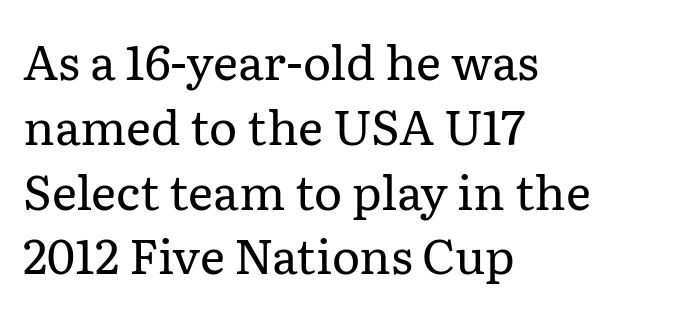
{"serif": "yes", "italic": "no", "bold": "no", "weight": "regular", "width": "normal", "stroke_contrast": "low", "x_height": "medium", "monospaced": "no", "underline": "no", "align": "left", "line_spacing": "normal", "line_spacing_ratio": 1.35, "letter_spacing": "normal", "letter_spacing_em": 0.0, "glyph_px": 48}
